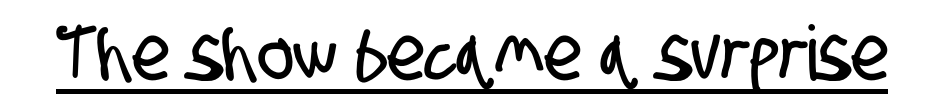
The image shows 76 px condensed sans-serif type; set normal letter spacing, underlined; low stroke contrast and a large x-height.
